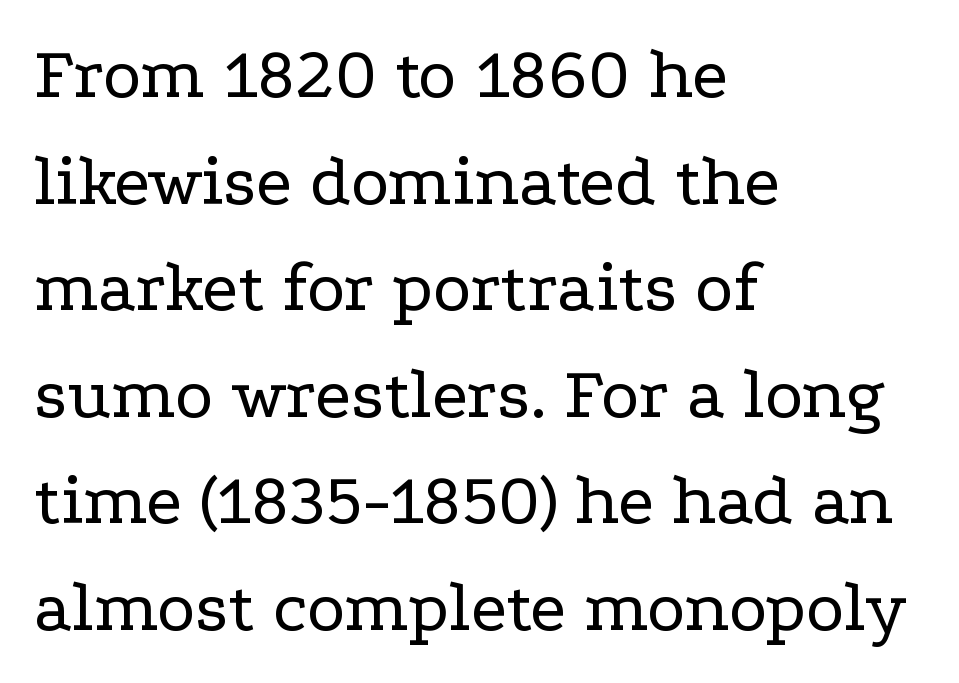
Q: Is the text bold? A: No.
Q: Is the text italic (slanted)? A: No, it is upright.
Q: Is the typeface a serif or a sans-serif typeface? A: Serif.
Q: Is the text underlined? A: No.
Q: How is the paragraph aligned? A: Left-aligned.
Q: Is the spacing between letters normal or unusually wide? A: Normal.
Q: Is the spacing between lines tight, normal or loose? A: Normal.
Q: Width (condensed, normal, or wide)? A: Wide.
Q: Stroke contrast? A: Low.
Q: x-height? A: Medium.
Q: Monospaced? A: No.
